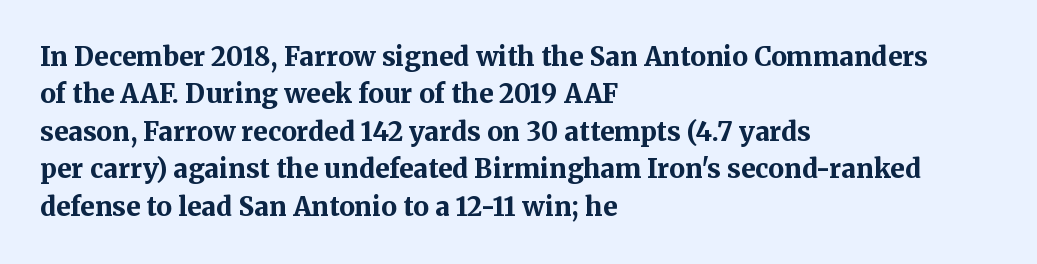
When letters stand straight like this, we call the style roman or upright. A clean baseline with only descenders dipping below it. Horizontally, the lines are justified to the leading edge only. Is there much room between lines? A standard amount, neither cramped nor airy.
